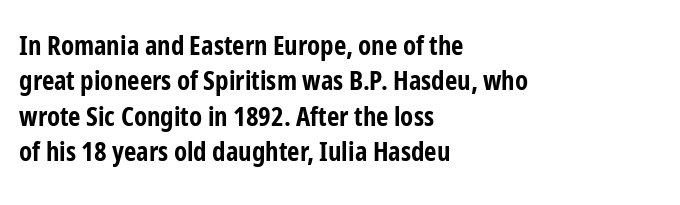
{"italic": "no", "bold": "yes", "underline": "no", "align": "left", "line_spacing": "normal", "line_spacing_ratio": 1.31, "letter_spacing": "normal", "letter_spacing_em": 0.0, "glyph_px": 27}
